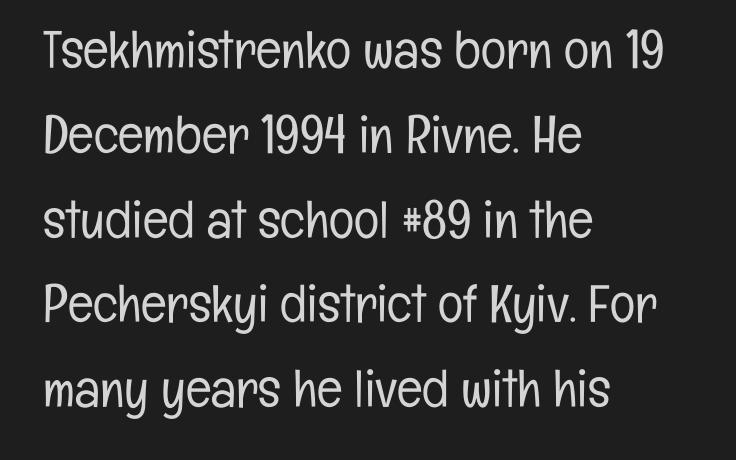
The paragraph shown leans on its left margin. Vertical spacing — default. The characters are drawn with everyday or finer stroke widths. Grotesque or geometric, the face here clearly has no serifs. The passage shown is typed in a proportional face where columns would drift. The lettering holds an erect, upright posture throughout.
